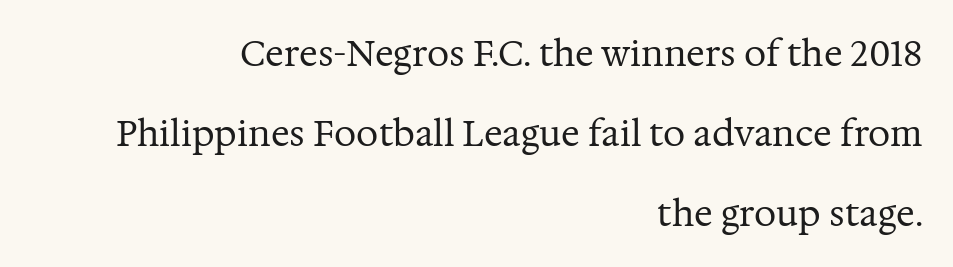
Q: Is the text bold? A: No.
Q: Is the text italic (slanted)? A: No, it is upright.
Q: Is the typeface a serif or a sans-serif typeface? A: Serif.
Q: Is the text underlined? A: No.
Q: How is the paragraph aligned? A: Right-aligned.
Q: Is the spacing between letters normal or unusually wide? A: Normal.
Q: Is the spacing between lines tight, normal or loose? A: Loose.
Q: Width (condensed, normal, or wide)? A: Normal.
Q: Stroke contrast? A: Medium.
Q: x-height? A: Medium.
Q: Monospaced? A: No.
